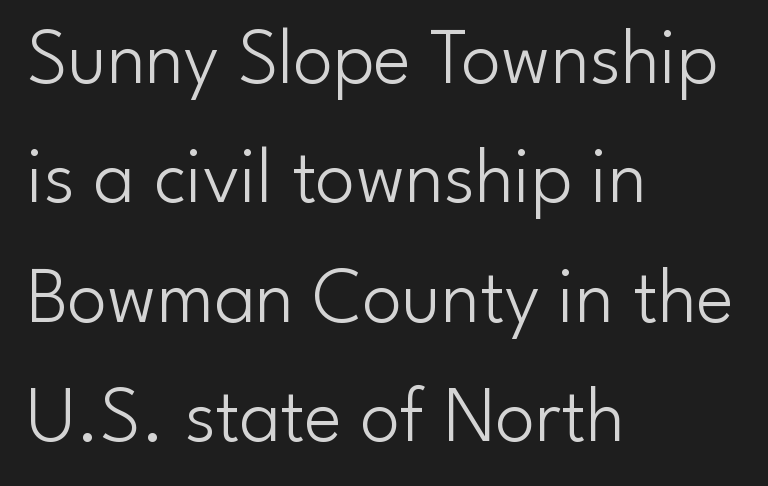
Q: Is the text bold? A: No.
Q: Is the text italic (slanted)? A: No, it is upright.
Q: Is the typeface a serif or a sans-serif typeface? A: Sans-serif.
Q: Is the text underlined? A: No.
Q: How is the paragraph aligned? A: Left-aligned.
Q: Is the spacing between letters normal or unusually wide? A: Normal.
Q: Is the spacing between lines tight, normal or loose? A: Normal.
Q: Width (condensed, normal, or wide)? A: Normal.
Q: Stroke contrast? A: Low.
Q: x-height? A: Small.
Q: Monospaced? A: No.
